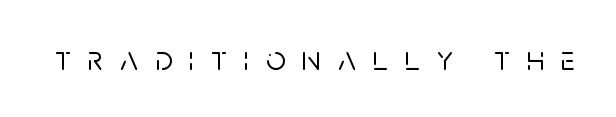
Q: Is the text italic (slanted)? A: No, it is upright.
Q: Is the typeface a serif or a sans-serif typeface? A: Sans-serif.
Q: Is the text underlined? A: No.
Q: Is the spacing between letters normal or unusually wide? A: Unusually wide.
Q: Width (condensed, normal, or wide)? A: Normal.
Q: Stroke contrast? A: Low.
Q: x-height? A: Large.
Q: Monospaced? A: No.
